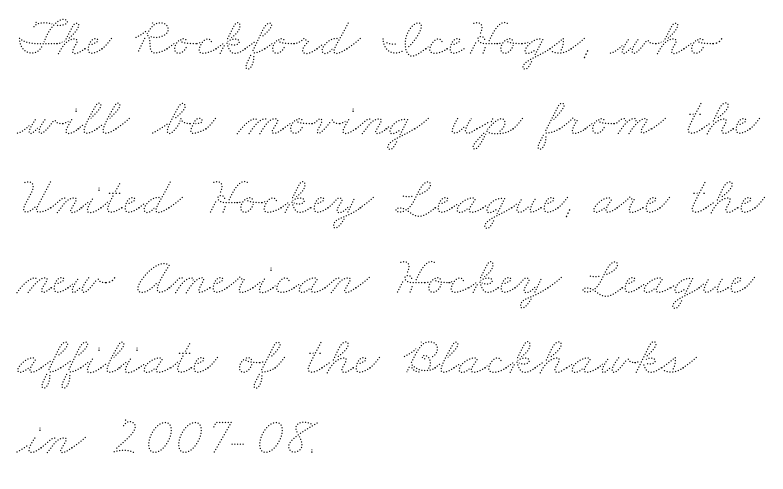
The passage shown has conventional tracking throughout. Only glyphs here, with clear space below each row. The lines in this sample share a left origin and differ only in where they stop. The typesetting does not lean heavy: it is not bold.
